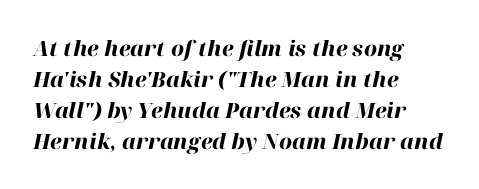
{"italic": "yes", "lean": "right", "slant_degrees": 12, "bold": "yes", "underline": "no", "align": "left", "line_spacing": "normal", "line_spacing_ratio": 1.47, "letter_spacing": "normal", "letter_spacing_em": 0.0, "glyph_px": 21}
